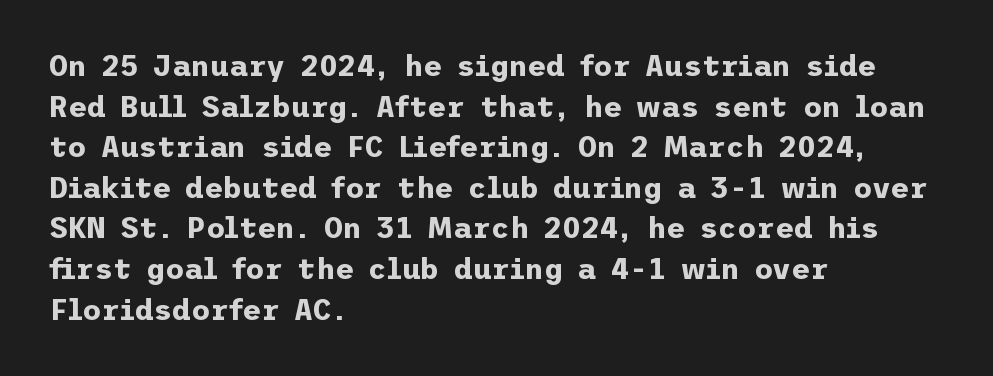
The image shows 29 px bold sans-serif type, upright; set left-aligned, normal line spacing (1.4x), normal letter spacing, not underlined; low stroke contrast and a medium x-height.
